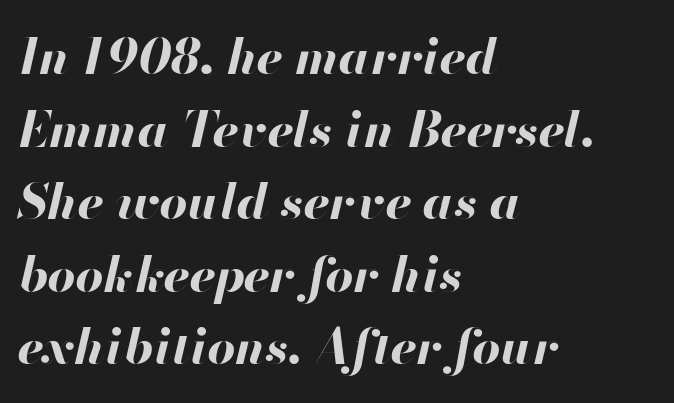
Visually the block forms a straight wall on the left and a jagged coastline on the right. If you drew a line through each stem, it would be angled. These lines are rendered in a variable-pitch font. What stands out about the letter spacing? Nothing — it is the standard amount. Bare-footed words on every line.
